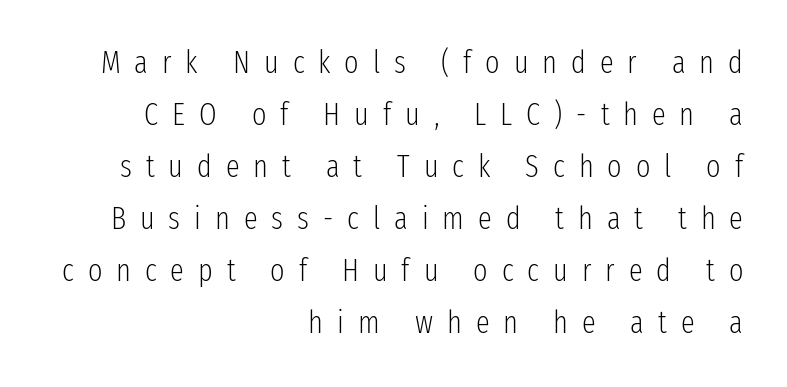
Q: Is the text bold? A: No.
Q: Is the text italic (slanted)? A: No, it is upright.
Q: Is the typeface a serif or a sans-serif typeface? A: Sans-serif.
Q: Is the text underlined? A: No.
Q: How is the paragraph aligned? A: Right-aligned.
Q: Is the spacing between letters normal or unusually wide? A: Unusually wide.
Q: Is the spacing between lines tight, normal or loose? A: Normal.
Q: Width (condensed, normal, or wide)? A: Condensed.
Q: Stroke contrast? A: Low.
Q: x-height? A: Medium.
Q: Monospaced? A: No.
